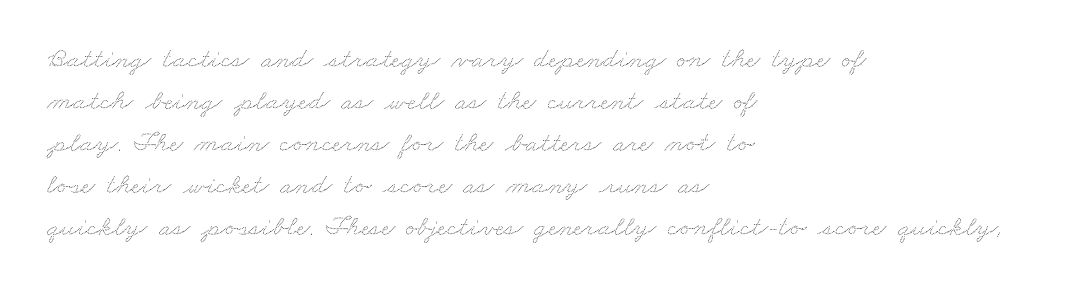
This rendering features lettering with no underline. Nothing unusual about the tracking: characters are spaced as the font intends. In CSS terms this would be text-align: left. Line spacing here is normal. Proportional: the letters do not fall into vertical columns.
